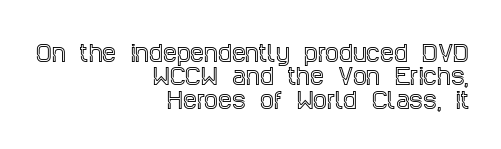
{"italic": "no", "underline": "no", "align": "right", "line_spacing": "tight", "line_spacing_ratio": 1.06, "letter_spacing": "normal", "letter_spacing_em": 0.0, "glyph_px": 22}
